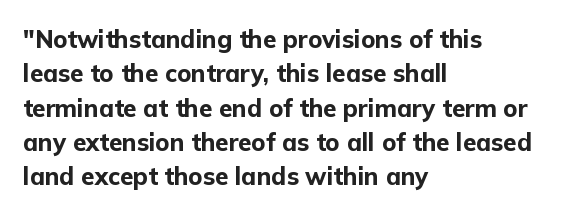
Q: Is the text bold? A: Yes.
Q: Is the text italic (slanted)? A: No, it is upright.
Q: Is the text underlined? A: No.
Q: How is the paragraph aligned? A: Left-aligned.
Q: Is the spacing between letters normal or unusually wide? A: Normal.
Q: Is the spacing between lines tight, normal or loose? A: Normal.
